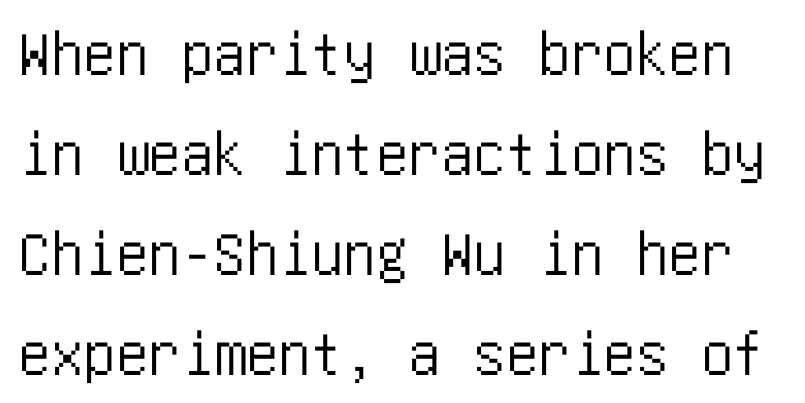
Quick note: interline space is typical. A typesetter would mark this as roman, not italic. In terms of letterform style, serifs are entirely absent. Bare-footed words on every line. Here the glyphs are tracked normally, forming tight word shapes.
